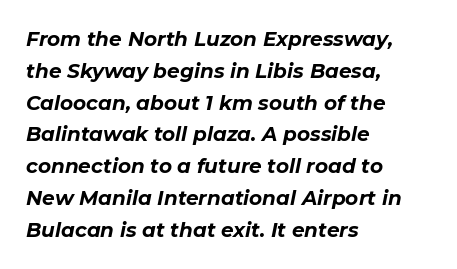
The image shows 20 px bold type, italic (leaning right); set left-aligned, normal line spacing (1.59x), normal letter spacing, not underlined.
